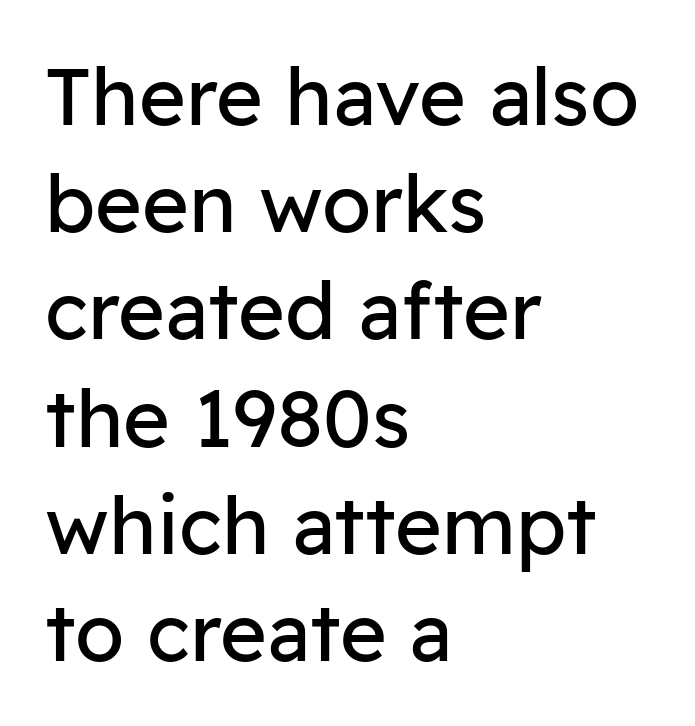
{"serif": "no", "italic": "no", "bold": "no", "weight": "regular", "width": "normal", "stroke_contrast": "low", "x_height": "medium", "monospaced": "no", "underline": "no", "align": "left", "line_spacing": "normal", "line_spacing_ratio": 1.34, "letter_spacing": "normal", "letter_spacing_em": 0.0, "glyph_px": 80}
